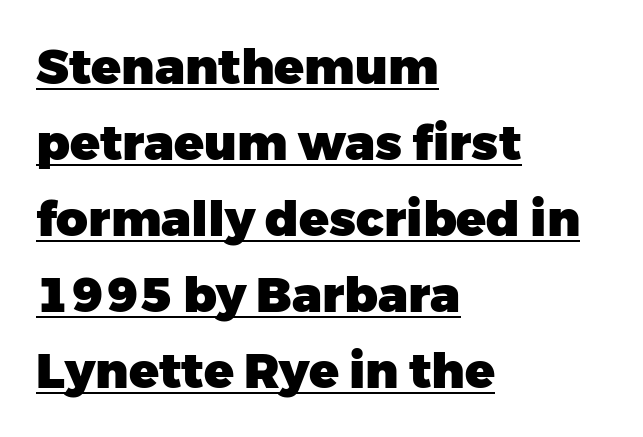
This sample uses plain, unmodified letter spacing. Quick note: underline on. Heavy, bold letterforms. The axis of the letterforms is exactly vertical.
